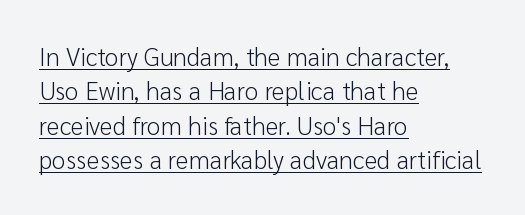
Q: Is the text bold? A: No.
Q: Is the text italic (slanted)? A: No, it is upright.
Q: Is the text underlined? A: Yes.
Q: How is the paragraph aligned? A: Left-aligned.
Q: Is the spacing between letters normal or unusually wide? A: Normal.
Q: Is the spacing between lines tight, normal or loose? A: Normal.
